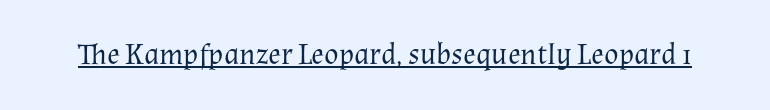
Q: Is the text bold? A: No.
Q: Is the text italic (slanted)? A: No, it is upright.
Q: Is the typeface a serif or a sans-serif typeface? A: Serif.
Q: Is the text underlined? A: Yes.
Q: Is the spacing between letters normal or unusually wide? A: Normal.
Q: Width (condensed, normal, or wide)? A: Normal.
Q: Stroke contrast? A: Medium.
Q: x-height? A: Medium.
Q: Monospaced? A: No.
